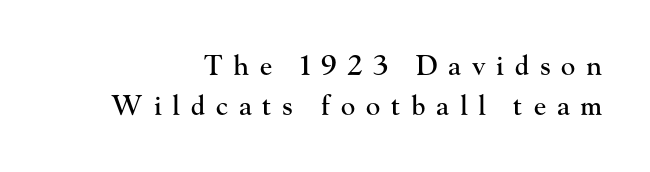
The image shows 27 px text type, upright; set right-aligned, normal line spacing (1.5x), unusually wide letter spacing (+0.4 em), not underlined.
